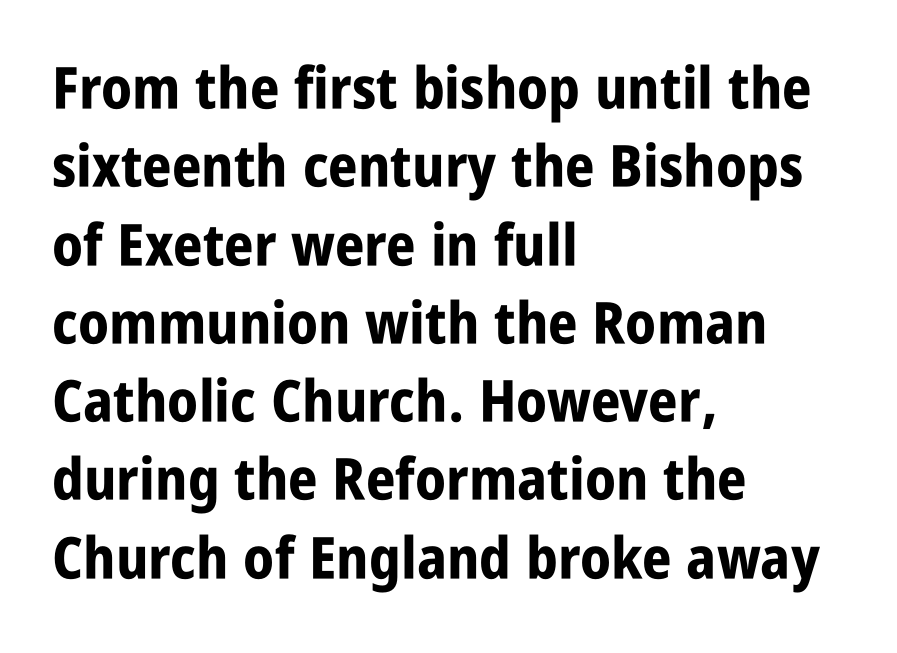
Q: Is the text bold? A: Yes.
Q: Is the text italic (slanted)? A: No, it is upright.
Q: Is the typeface a serif or a sans-serif typeface? A: Sans-serif.
Q: Is the text underlined? A: No.
Q: How is the paragraph aligned? A: Left-aligned.
Q: Is the spacing between letters normal or unusually wide? A: Normal.
Q: Is the spacing between lines tight, normal or loose? A: Normal.
Q: Width (condensed, normal, or wide)? A: Condensed.
Q: Stroke contrast? A: Low.
Q: x-height? A: Large.
Q: Monospaced? A: No.
